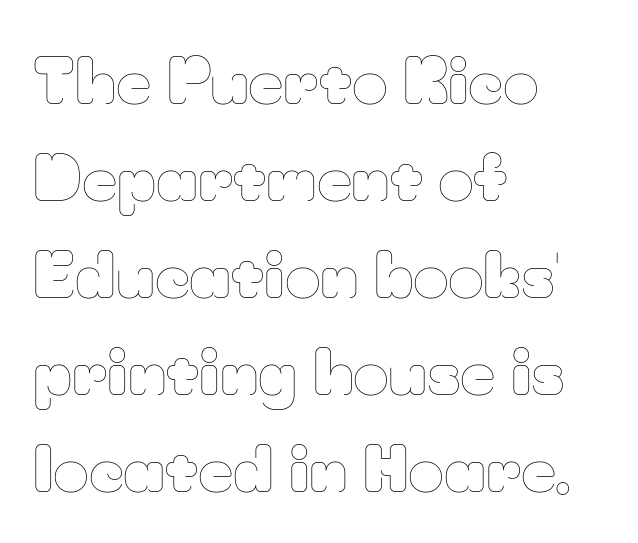
Q: Is the text bold? A: No.
Q: Is the text italic (slanted)? A: No, it is upright.
Q: Is the text underlined? A: No.
Q: How is the paragraph aligned? A: Left-aligned.
Q: Is the spacing between letters normal or unusually wide? A: Normal.
Q: Is the spacing between lines tight, normal or loose? A: Normal.
Q: Width (condensed, normal, or wide)? A: Normal.
Q: Stroke contrast? A: Low.
Q: x-height? A: Small.
Q: Monospaced? A: No.
